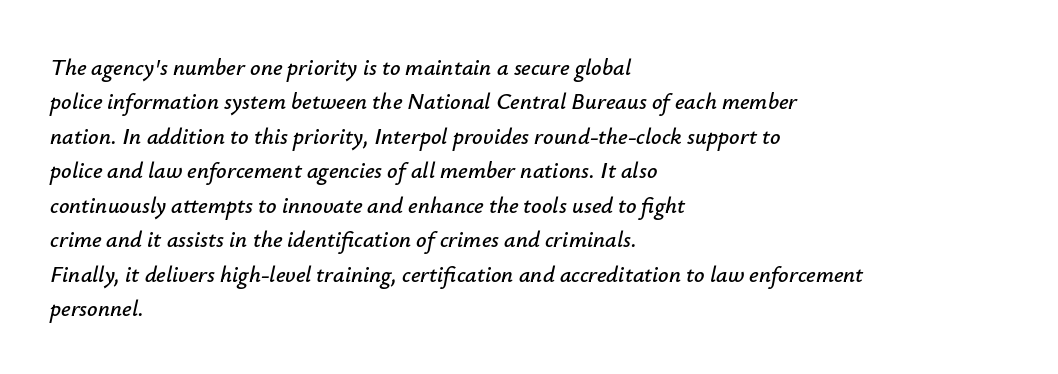
The image shows 23 px text type, italic (leaning right); set left-aligned, normal line spacing (1.5x), normal letter spacing, not underlined.
